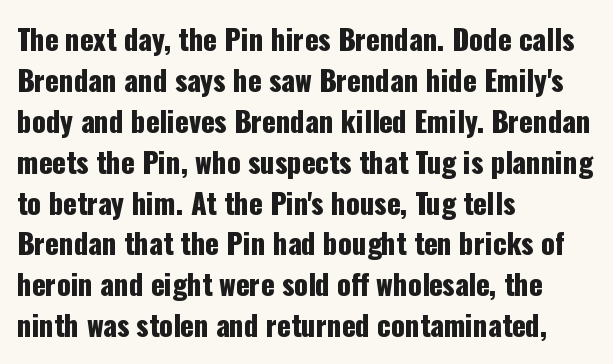
Q: Is the text italic (slanted)? A: No, it is upright.
Q: Is the typeface a serif or a sans-serif typeface? A: Sans-serif.
Q: Is the text underlined? A: No.
Q: How is the paragraph aligned? A: Left-aligned.
Q: Is the spacing between letters normal or unusually wide? A: Normal.
Q: Is the spacing between lines tight, normal or loose? A: Normal.
Q: Width (condensed, normal, or wide)? A: Condensed.
Q: Stroke contrast? A: Low.
Q: x-height? A: Medium.
Q: Monospaced? A: No.
